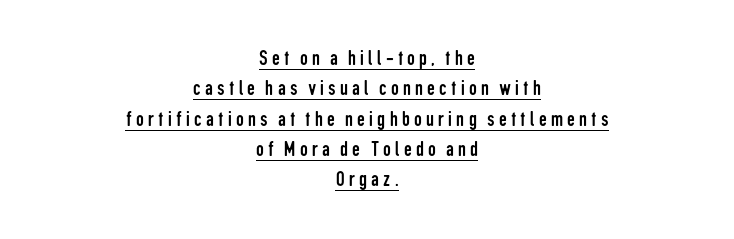
Q: Is the text bold? A: No.
Q: Is the text italic (slanted)? A: No, it is upright.
Q: Is the text underlined? A: Yes.
Q: How is the paragraph aligned? A: Centered.
Q: Is the spacing between lines tight, normal or loose? A: Normal.
